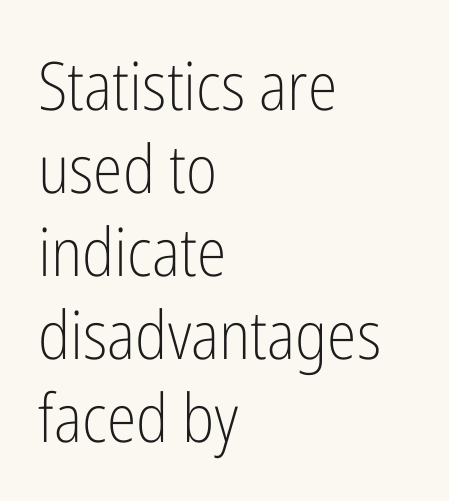
Q: Is the text bold? A: No.
Q: Is the text italic (slanted)? A: No, it is upright.
Q: Is the typeface a serif or a sans-serif typeface? A: Sans-serif.
Q: Is the text underlined? A: No.
Q: How is the paragraph aligned? A: Left-aligned.
Q: Is the spacing between letters normal or unusually wide? A: Normal.
Q: Width (condensed, normal, or wide)? A: Condensed.
Q: Stroke contrast? A: Low.
Q: x-height? A: Medium.
Q: Monospaced? A: No.
